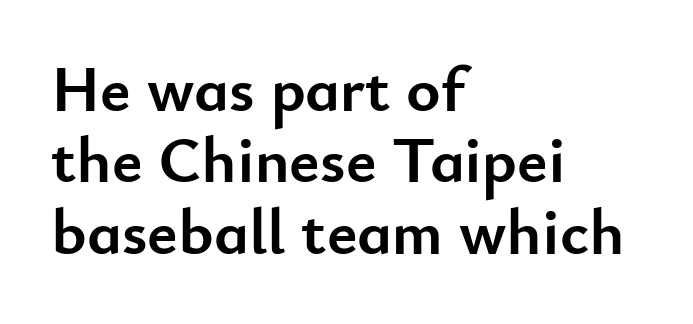
{"serif": "no", "italic": "no", "bold": "yes", "weight": "semibold", "width": "normal", "stroke_contrast": "low", "x_height": "small", "monospaced": "no", "underline": "no", "align": "left", "line_spacing": "tight", "line_spacing_ratio": 1.1, "letter_spacing": "normal", "letter_spacing_em": 0.0, "glyph_px": 65}
